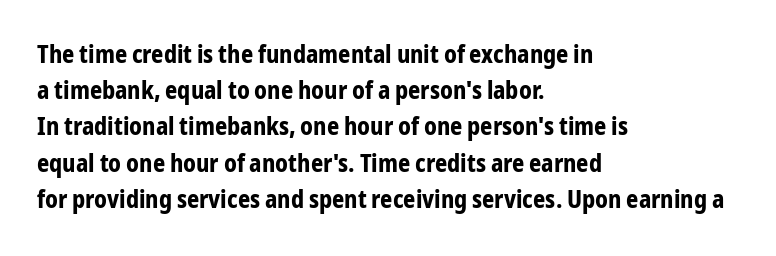
The vertical gap from one line to the next is medium. In terms of posture, this sample is upright. Look at the stroke-to-counter ratio: heavy, a bold. Clear beneath every line of the passage. Casual observation: everything's shoved over to the left. You could call the tracking neutral — neither tight nor loose.
